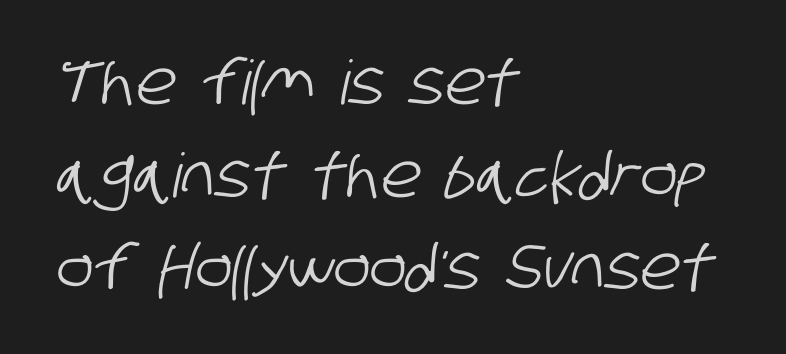
{"serif": "no", "width": "condensed", "stroke_contrast": "low", "x_height": "large", "monospaced": "no", "underline": "no", "align": "left", "line_spacing": "normal", "line_spacing_ratio": 1.52, "letter_spacing": "normal", "letter_spacing_em": 0.0, "glyph_px": 61}
